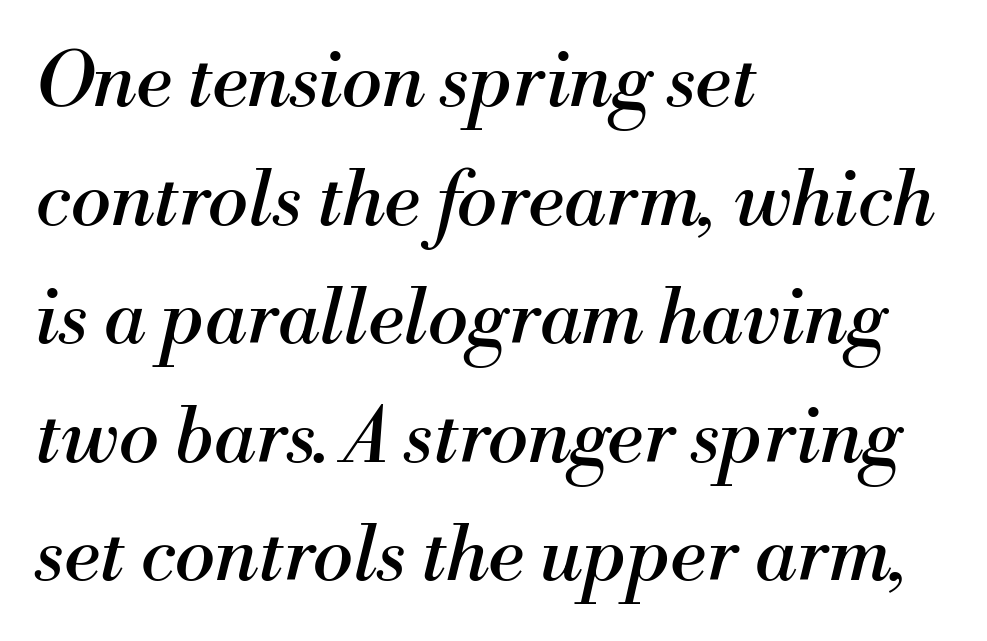
The image shows 76 px regular-weight serif type, italic (leaning right); set left-aligned, normal line spacing (1.56x), normal letter spacing, not underlined; medium stroke contrast and a small x-height.
